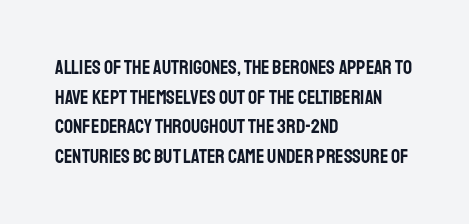
Q: Is the text italic (slanted)? A: No, it is upright.
Q: Is the text underlined? A: No.
Q: How is the paragraph aligned? A: Left-aligned.
Q: Is the spacing between letters normal or unusually wide? A: Normal.
Q: Is the spacing between lines tight, normal or loose? A: Normal.
